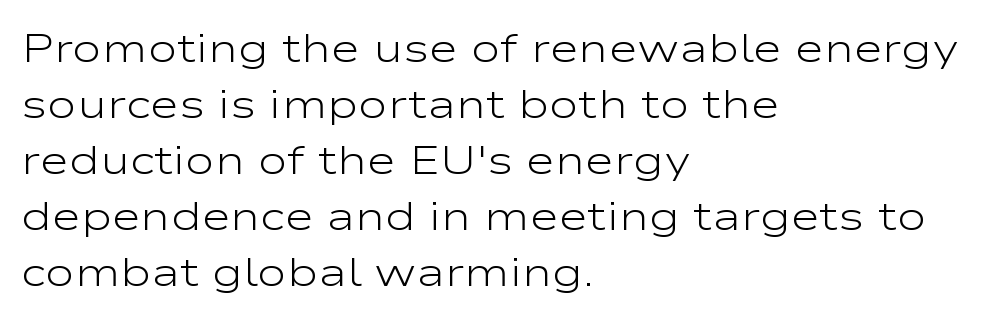
{"serif": "no", "italic": "no", "bold": "no", "weight": "light", "width": "wide", "stroke_contrast": "low", "x_height": "medium", "monospaced": "no", "underline": "no", "align": "left", "line_spacing": "normal", "line_spacing_ratio": 1.4, "letter_spacing": "normal", "letter_spacing_em": 0.0, "glyph_px": 40}
